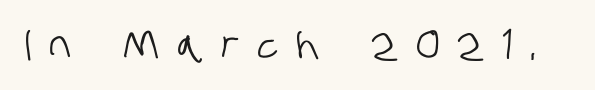
Letter spacing: wide. This sample has the flowing, uneven cadence of proportional lettering. Any mark beneath the type? The region is blank. Unlike a traditional serif, this face leaves its strokes unadorned.
